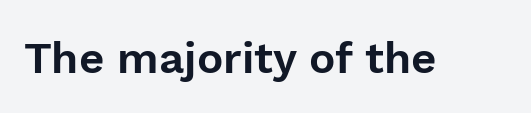
{"serif": "no", "italic": "no", "width": "normal", "x_height": "medium", "monospaced": "no", "underline": "no", "letter_spacing": "normal", "letter_spacing_em": 0.0, "glyph_px": 44}
